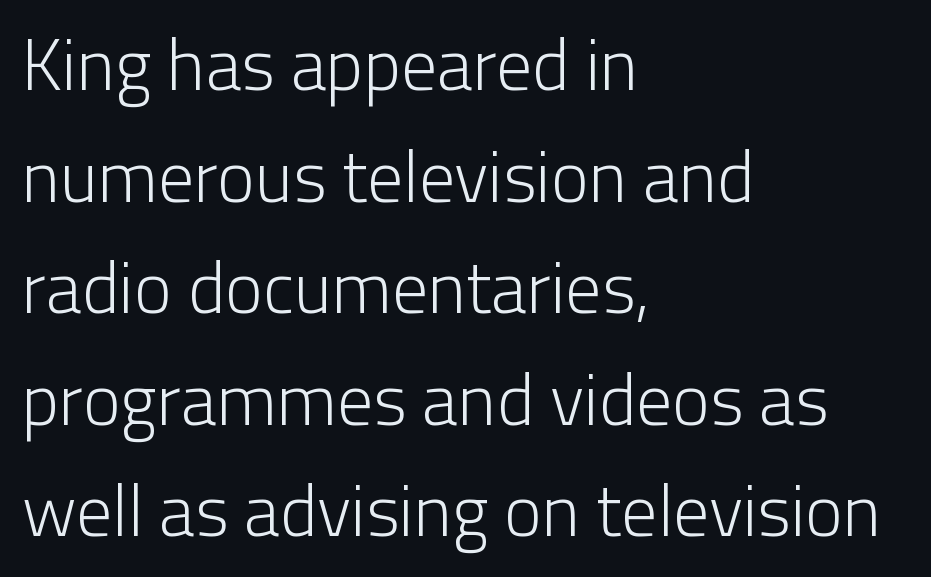
Is this a fixed-width face? No — the glyphs have proportional, varying widths. The font's upright variant was chosen for this text. The font family rendered here belongs to the sans-serif group. The paragraph shown leans on its left margin. Descenders hang freely into open space. No heavy texture on the line: the type isn't bold.
